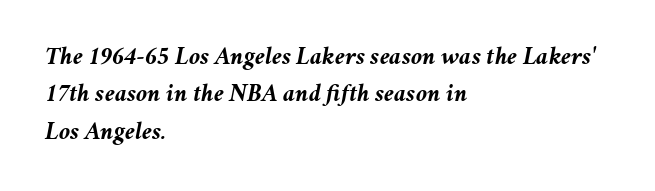
Each word holds together tightly as a unit, with standard inter-letter gaps. A student would call this left alignment; a typographer would say flush left, rag right. The passage shown leans; its letterforms are oblique. Any mark beneath the type? The region is blank. These words are printed bold, with thick strokes throughout. Normally led — the rows are evenly, conventionally spaced.
